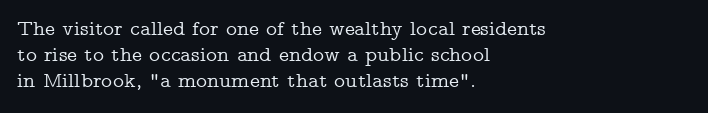
{"italic": "no", "underline": "no", "align": "left", "line_spacing_ratio": 1.23, "letter_spacing": "normal", "letter_spacing_em": 0.0, "glyph_px": 21}
